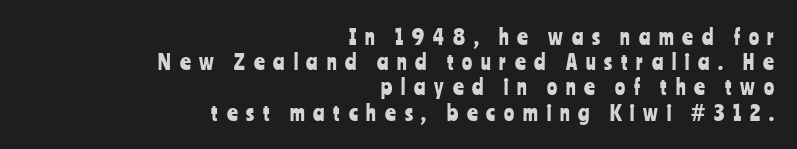
{"italic": "no", "underline": "no", "align": "right", "line_spacing_ratio": 1.2, "letter_spacing": "wide", "letter_spacing_em": 0.42, "glyph_px": 21}
